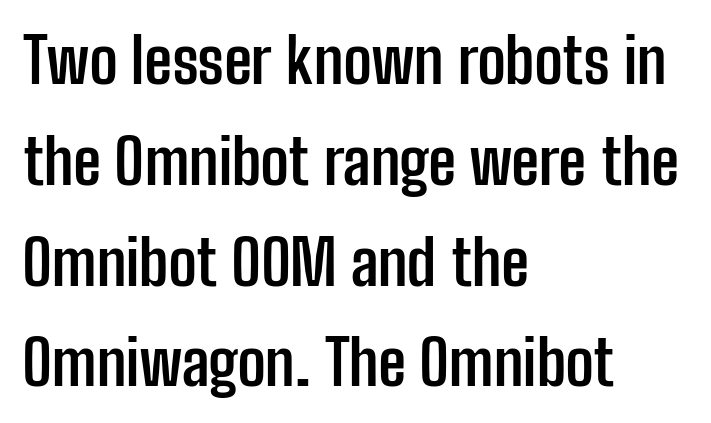
Unlike italic type, these characters show no tilt at all. Letter spacing: default. The letters are bold, with thick, heavy strokes. The rendering shows plain stroke endings on the letterforms — a sans-serif design. Each new line begins a customary step beneath the previous one.
